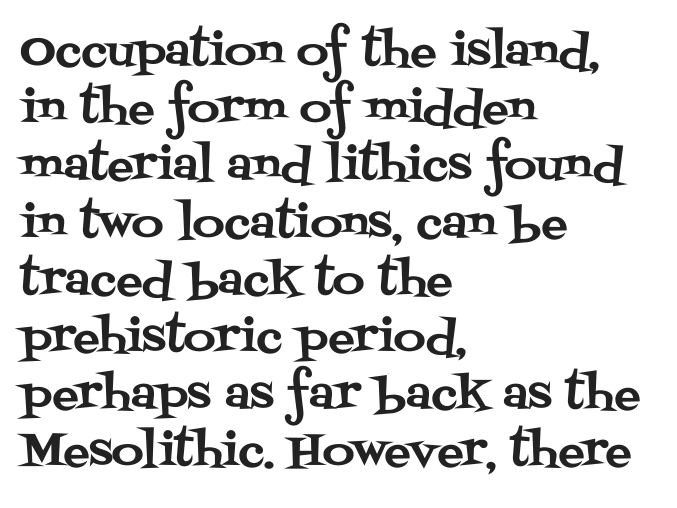
The image shows 44 px serif type, upright; set left-aligned, normal line spacing (1.3x), normal letter spacing, not underlined; medium stroke contrast and a large x-height.
